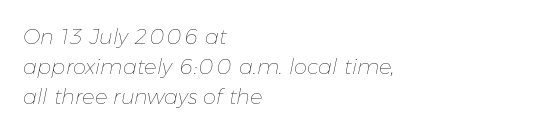
The image shows 21 px text type, italic (leaning right); set left-aligned, normal line spacing (1.44x), normal letter spacing, not underlined.
